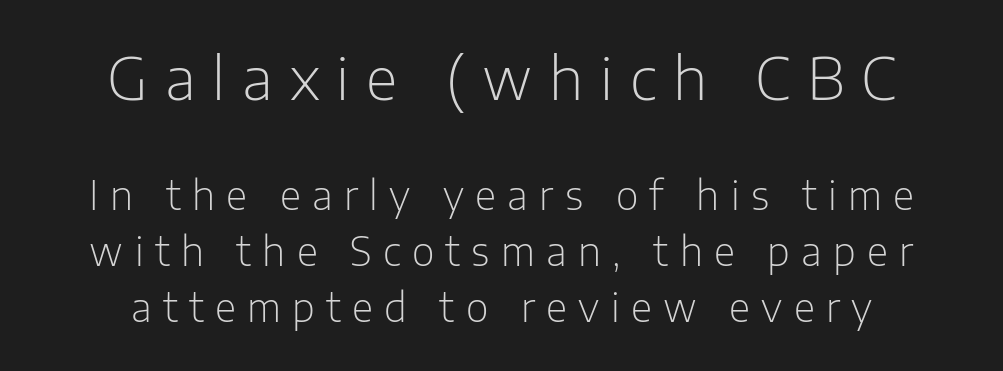
{"serif": "no", "italic": "no", "bold": "no", "weight": "light", "width": "normal", "stroke_contrast": "low", "x_height": "medium", "monospaced": "no", "underline": "no", "line_spacing": "normal", "line_spacing_ratio": 1.43, "letter_spacing": "wide", "letter_spacing_em": 0.29, "larger_block": "first", "size_ratio": 1.49, "glyph_px": 58}
